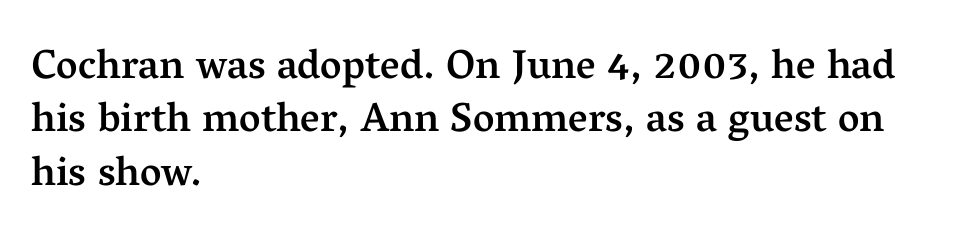
The image shows 41 px semibold serif type, upright; set left-aligned, normal line spacing (1.3x), normal letter spacing, not underlined; medium stroke contrast and a medium x-height.
